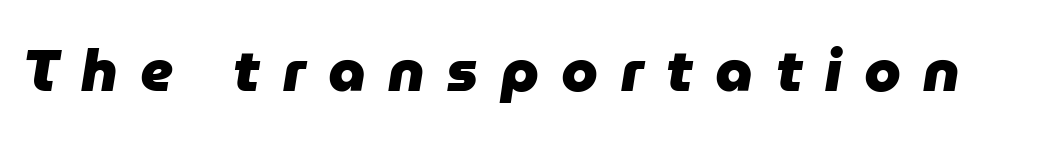
{"italic": "yes", "lean": "right", "slant_degrees": 9, "bold": "yes", "weight": "heavy", "width": "normal", "stroke_contrast": "low", "x_height": "medium", "monospaced": "no", "underline": "no", "letter_spacing": "wide", "letter_spacing_em": 0.38, "glyph_px": 59}
